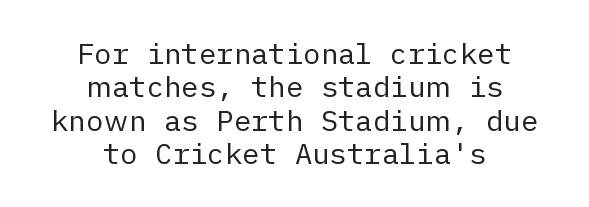
{"serif": "no", "italic": "no", "bold": "no", "weight": "regular", "width": "normal", "stroke_contrast": "low", "x_height": "medium", "underline": "no", "align": "center", "line_spacing": "tight", "line_spacing_ratio": 1.15, "letter_spacing": "normal", "letter_spacing_em": 0.0, "glyph_px": 29}
